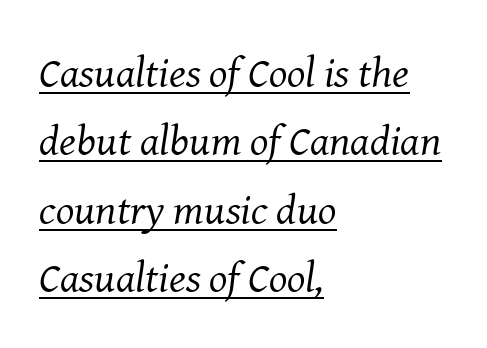
The image shows 43 px regular-weight serif type, italic (leaning right); set left-aligned, normal line spacing (1.59x), normal letter spacing, underlined; medium stroke contrast and a medium x-height.
